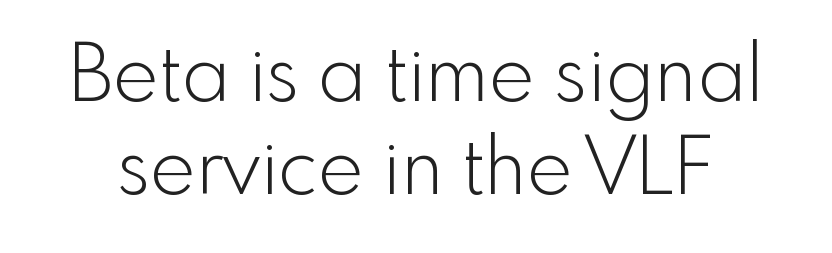
{"serif": "no", "italic": "no", "bold": "no", "weight": "light", "width": "normal", "x_height": "small", "monospaced": "no", "underline": "no", "line_spacing_ratio": 1.19, "letter_spacing": "normal", "letter_spacing_em": 0.0, "glyph_px": 78}
